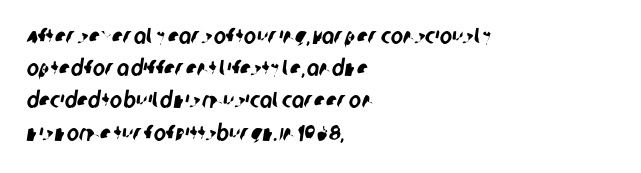
Q: Is the text underlined? A: No.
Q: How is the paragraph aligned? A: Left-aligned.
Q: Is the spacing between letters normal or unusually wide? A: Normal.
Q: Is the spacing between lines tight, normal or loose? A: Normal.
